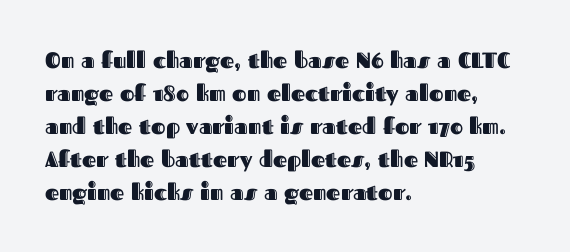
A clean baseline with only descenders dipping below it. Standard letterfit; no display-style spreading of the glyphs. Notice how descenders clear the ascenders below comfortably — that's standard leading. It's the straight-up-and-down kind of type. Does the copy run flush right? No — it runs flush left.
